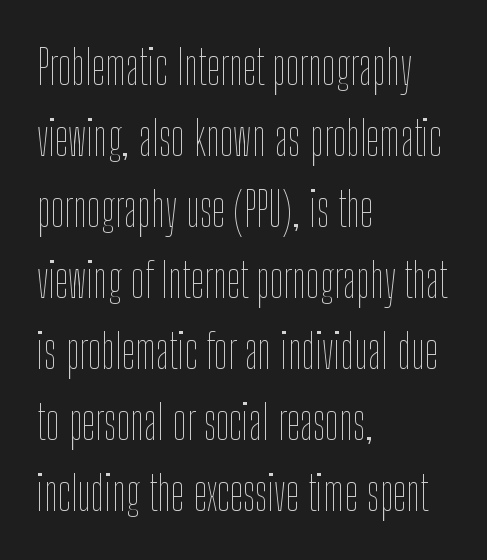
These lines keep a tight, regular rhythm from letter to letter. The paragraph shown leans on its left margin. The lettering holds an erect, upright posture throughout. The leading is moderate, giving the passage an even texture. The letterforms sit at book weight or below.
